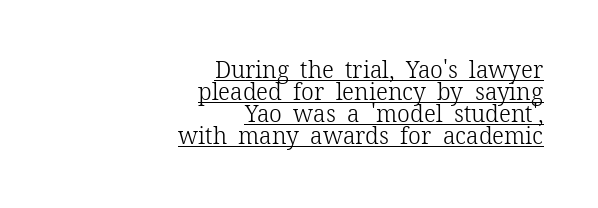
A typesetter would mark this as roman, not italic. Looks like someone drew a line under every word here. Unbolded letterforms with no extra heft. Inter-character spacing is left at the font's built-in metrics. The rendering anchors every line to the right-hand side.
